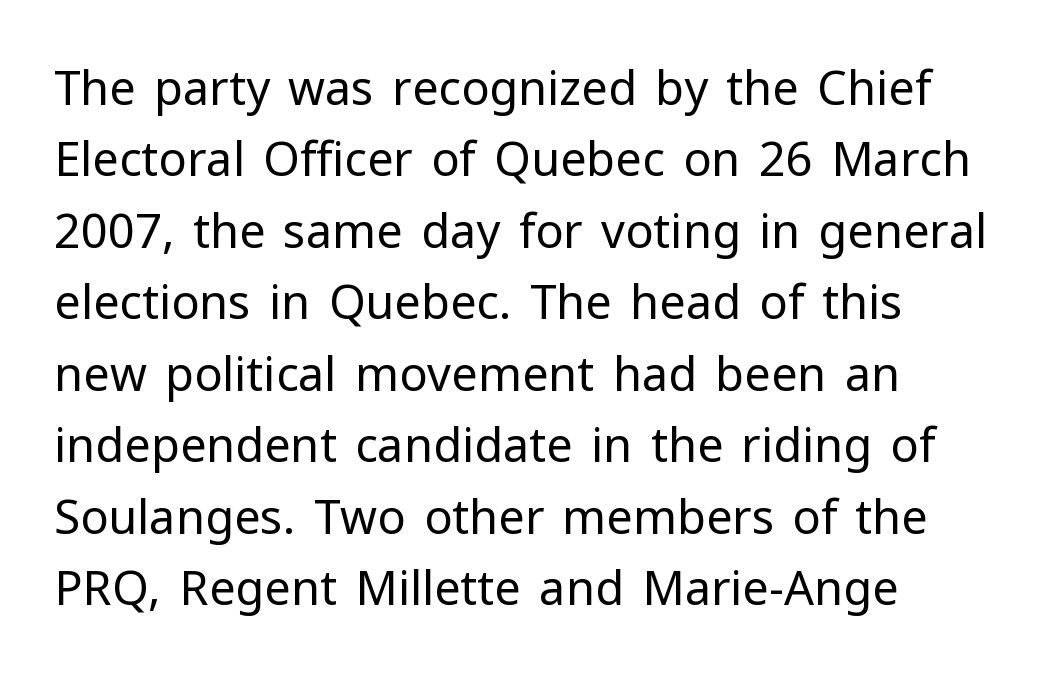
{"serif": "no", "italic": "no", "bold": "no", "weight": "regular", "width": "normal", "stroke_contrast": "low", "x_height": "medium", "monospaced": "no", "underline": "no", "line_spacing": "normal", "line_spacing_ratio": 1.52, "letter_spacing": "normal", "letter_spacing_em": 0.0, "glyph_px": 47}
